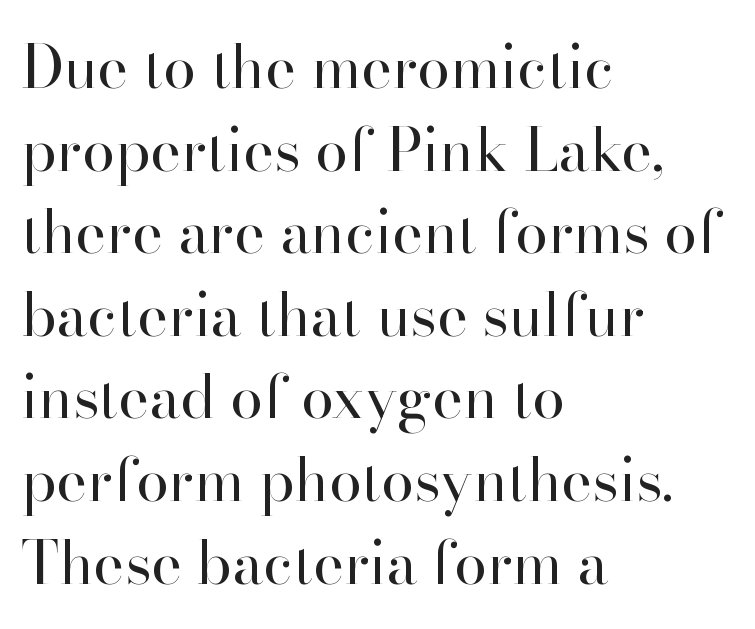
The image shows 59 px regular-weight serif type, upright; set left-aligned, normal line spacing (1.4x), normal letter spacing, not underlined; high stroke contrast and a small x-height.
